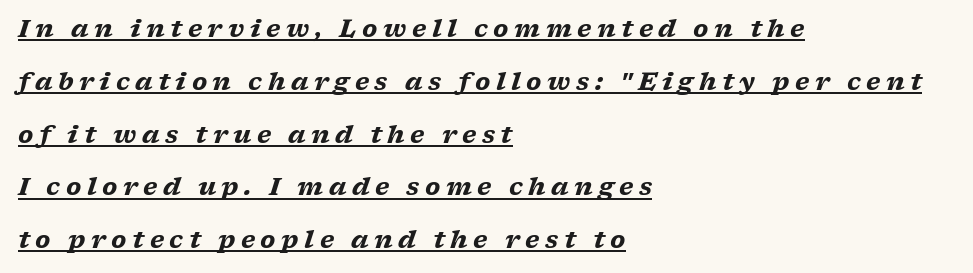
Q: Is the text bold? A: Yes.
Q: Is the text italic (slanted)? A: Yes, it leans right by about 17 degrees.
Q: Is the text underlined? A: Yes.
Q: How is the paragraph aligned? A: Left-aligned.
Q: Is the spacing between letters normal or unusually wide? A: Unusually wide.
Q: Is the spacing between lines tight, normal or loose? A: Loose.
